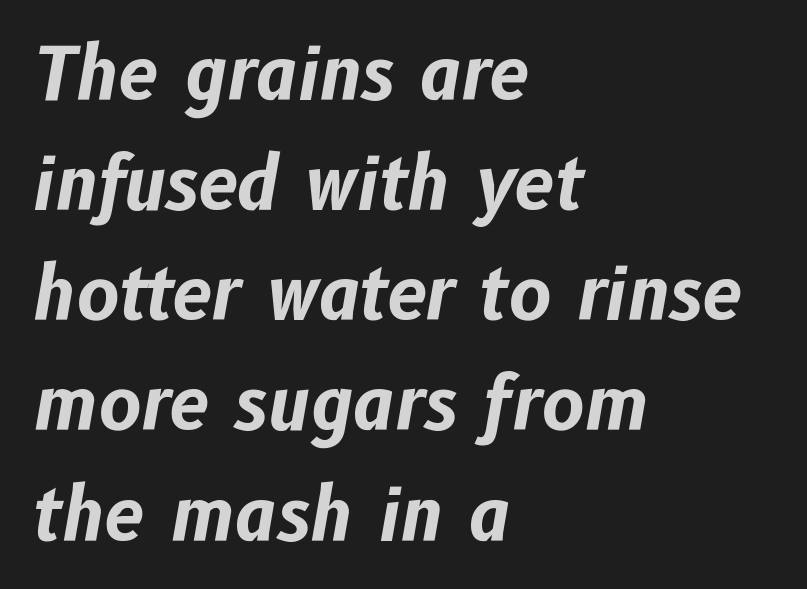
Q: Is the text bold? A: Yes.
Q: Is the text italic (slanted)? A: Yes, it leans right by about 10 degrees.
Q: Is the text underlined? A: No.
Q: How is the paragraph aligned? A: Left-aligned.
Q: Is the spacing between letters normal or unusually wide? A: Normal.
Q: Is the spacing between lines tight, normal or loose? A: Normal.
Q: Width (condensed, normal, or wide)? A: Normal.
Q: Stroke contrast? A: Low.
Q: x-height? A: Medium.
Q: Monospaced? A: No.
